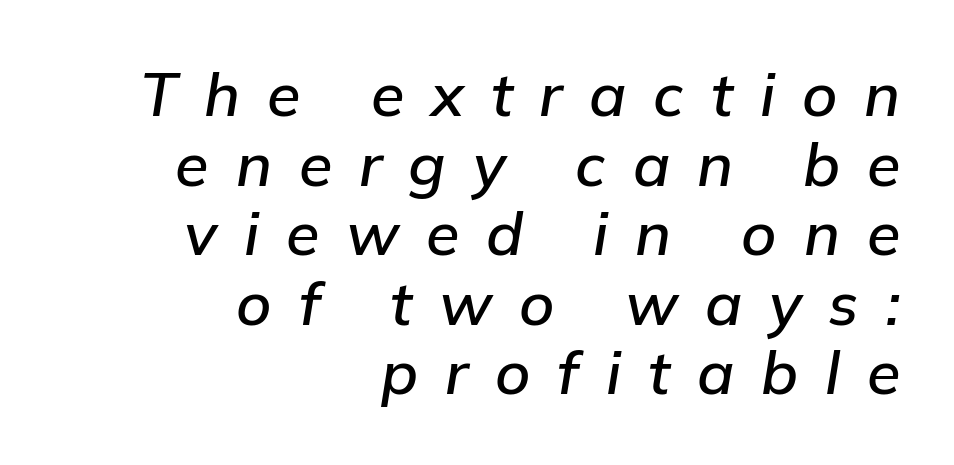
Is this a fixed-width face? No — the glyphs have proportional, varying widths. Plain, unruled lines of type. Reading down the column, the eye jumps only a short way to each next line. The compositor pushed each line to the right boundary. Each word looks stretched out because of the extra space between its letters.
